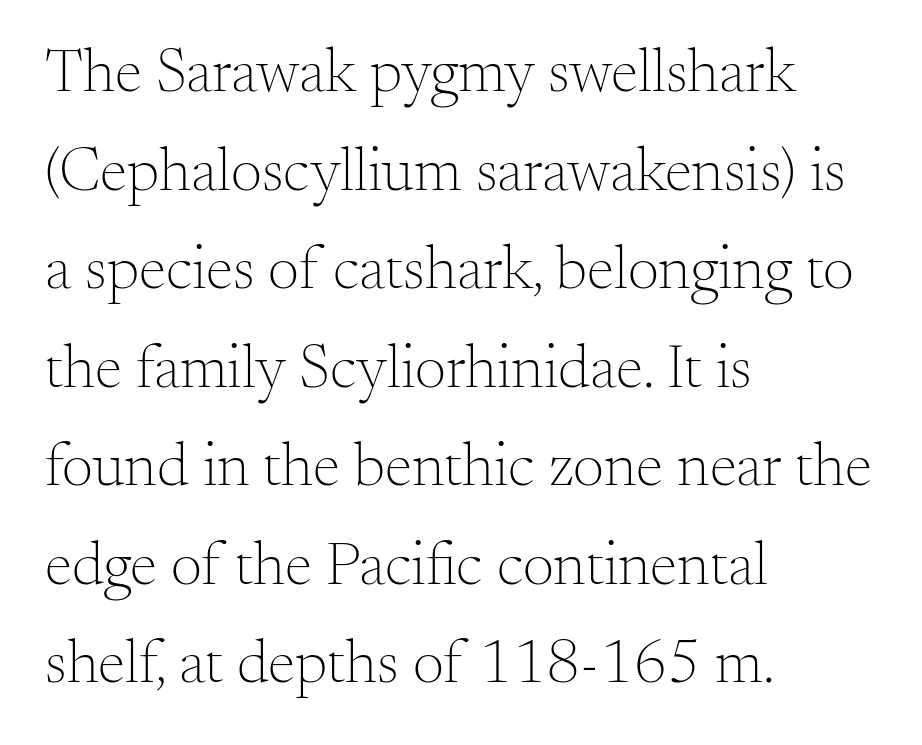
The image shows 62 px light serif type, upright; set left-aligned, normal line spacing (1.59x), normal letter spacing, not underlined; medium stroke contrast and a small x-height.
